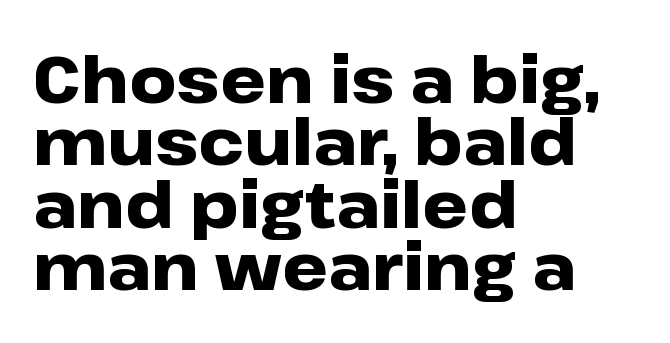
Q: Is the text bold? A: Yes.
Q: Is the text italic (slanted)? A: No, it is upright.
Q: Is the typeface a serif or a sans-serif typeface? A: Sans-serif.
Q: Is the text underlined? A: No.
Q: How is the paragraph aligned? A: Left-aligned.
Q: Is the spacing between letters normal or unusually wide? A: Normal.
Q: Is the spacing between lines tight, normal or loose? A: Tight.
Q: Width (condensed, normal, or wide)? A: Wide.
Q: Stroke contrast? A: Low.
Q: x-height? A: Medium.
Q: Monospaced? A: No.
